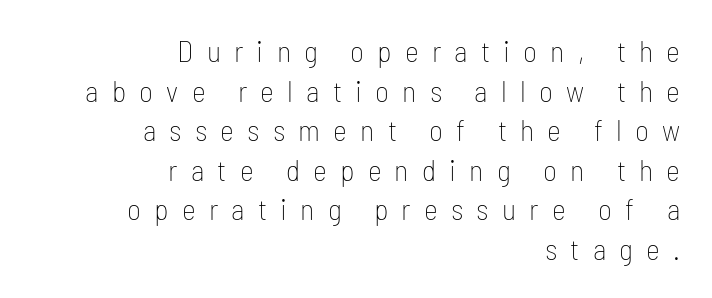
{"serif": "no", "italic": "no", "bold": "no", "weight": "thin", "width": "condensed", "stroke_contrast": "low", "x_height": "medium", "monospaced": "no", "underline": "no", "align": "right", "line_spacing": "normal", "line_spacing_ratio": 1.32, "letter_spacing": "wide", "letter_spacing_em": 0.44, "glyph_px": 30}
